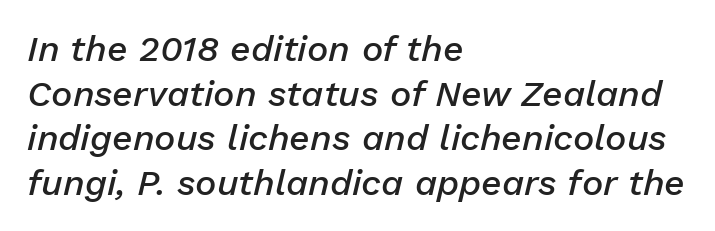
Q: Is the text bold? A: Semi-bold.
Q: Is the text italic (slanted)? A: Yes, it leans right by about 13 degrees.
Q: Is the text underlined? A: No.
Q: How is the paragraph aligned? A: Left-aligned.
Q: Is the spacing between letters normal or unusually wide? A: Normal.
Q: Width (condensed, normal, or wide)? A: Normal.
Q: Stroke contrast? A: Low.
Q: x-height? A: Medium.
Q: Monospaced? A: No.
